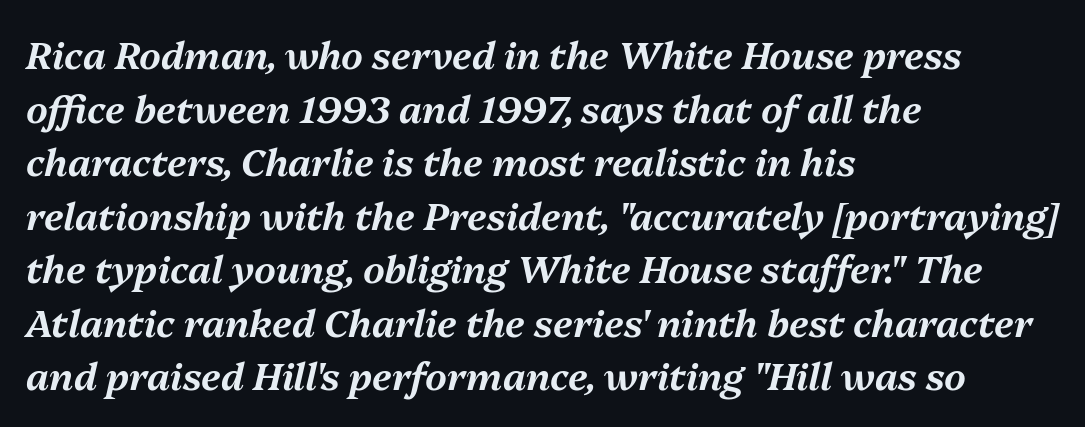
{"italic": "yes", "lean": "right", "slant_degrees": 13, "width": "normal", "stroke_contrast": "medium", "x_height": "medium", "monospaced": "no", "underline": "no", "align": "left", "line_spacing": "normal", "line_spacing_ratio": 1.41, "letter_spacing": "normal", "letter_spacing_em": 0.0, "glyph_px": 38}
